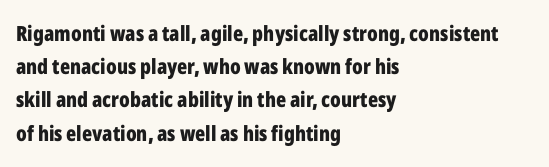
{"italic": "no", "bold": "yes", "underline": "no", "align": "left", "line_spacing": "normal", "line_spacing_ratio": 1.58, "letter_spacing": "normal", "letter_spacing_em": 0.0, "glyph_px": 21}
